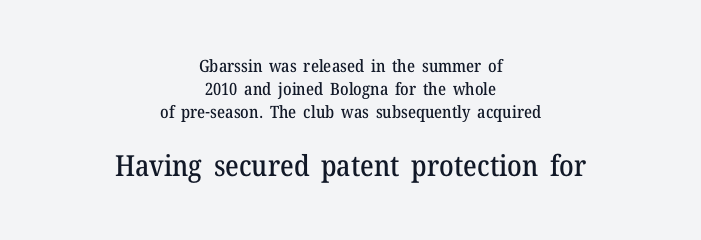
Here the glyphs are tracked normally, forming tight word shapes. Think of a printed novel: that variable character pitch is what you see here. Any mark beneath the type? The region is blank. No italicization has been applied; the sample stays upright. A typesetter would call this leading conventional body-copy spacing. Does the copy run flush right? No — it is centered line by line.
